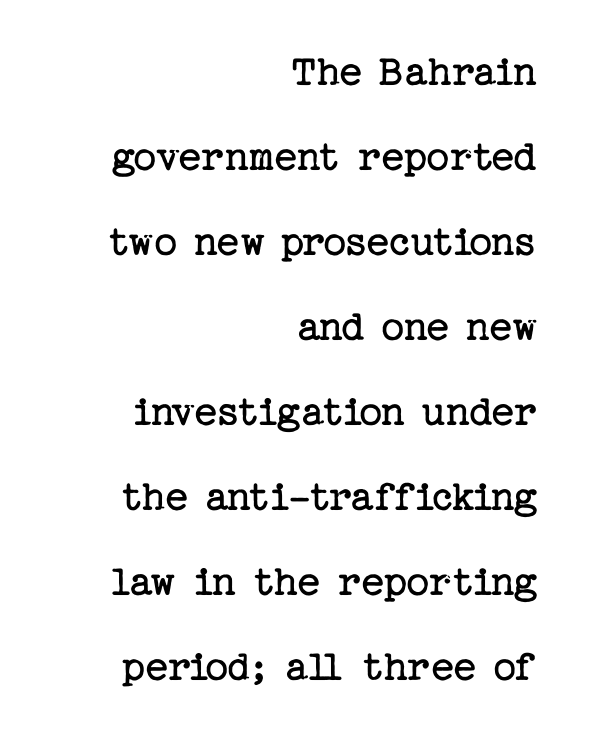
{"serif": "yes", "italic": "no", "bold": "no", "weight": "regular", "width": "normal", "stroke_contrast": "low", "x_height": "medium", "underline": "no", "align": "right", "line_spacing_ratio": 1.89, "letter_spacing": "normal", "letter_spacing_em": 0.0, "glyph_px": 45}
